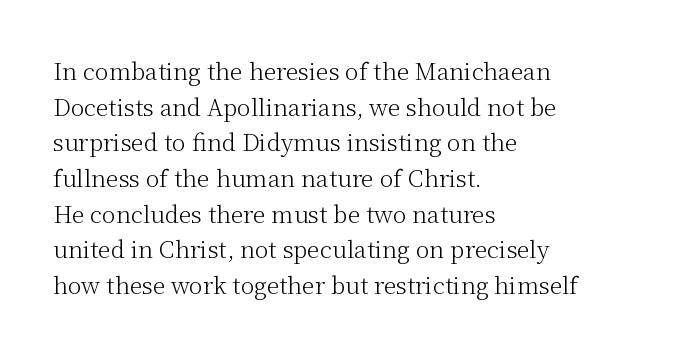
The image shows 23 px text type, upright; set left-aligned, normal line spacing (1.55x), normal letter spacing, not underlined.
